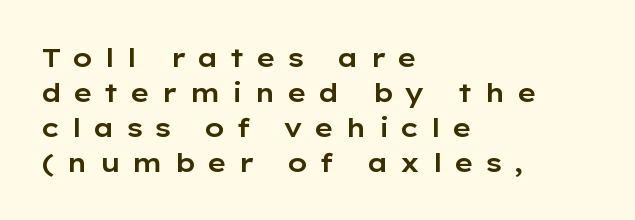
Q: Is the text italic (slanted)? A: No, it is upright.
Q: Is the text underlined? A: No.
Q: How is the paragraph aligned? A: Left-aligned.
Q: Is the spacing between letters normal or unusually wide? A: Unusually wide.
Q: Is the spacing between lines tight, normal or loose? A: Normal.
